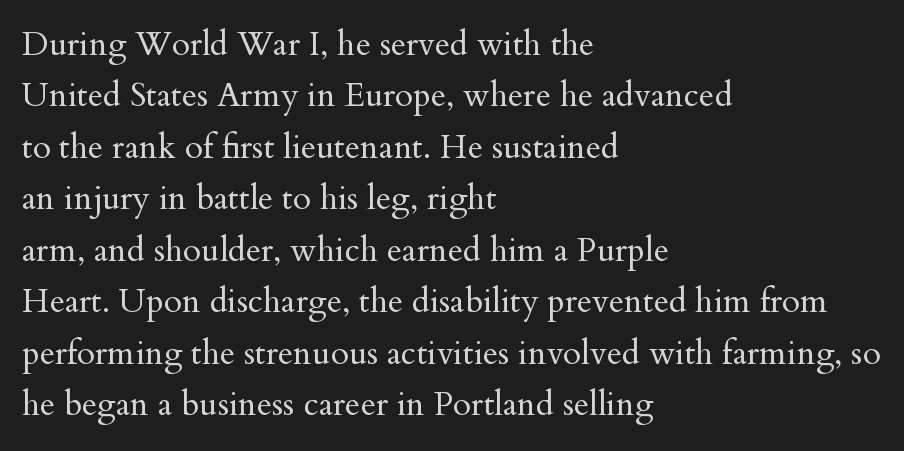
The image shows 33 px regular-weight serif type, upright; set left-aligned, normal line spacing (1.56x), normal letter spacing, not underlined; medium stroke contrast and a small x-height.
